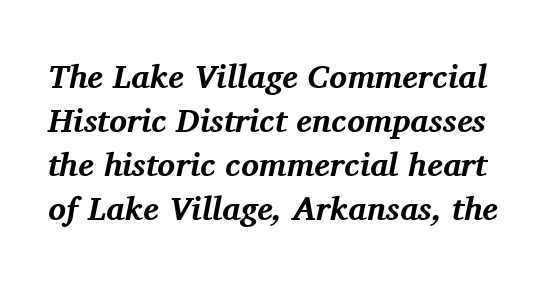
Q: Is the text bold? A: Yes.
Q: Is the text italic (slanted)? A: Yes, it leans right by about 11 degrees.
Q: Is the typeface a serif or a sans-serif typeface? A: Serif.
Q: Is the text underlined? A: No.
Q: Is the spacing between letters normal or unusually wide? A: Normal.
Q: Is the spacing between lines tight, normal or loose? A: Normal.
Q: Width (condensed, normal, or wide)? A: Normal.
Q: Stroke contrast? A: Medium.
Q: x-height? A: Medium.
Q: Monospaced? A: No.
